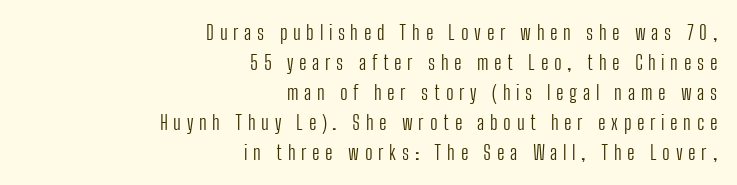
{"italic": "no", "bold": "no", "underline": "no", "align": "right", "line_spacing": "normal", "line_spacing_ratio": 1.5, "letter_spacing": "wide", "letter_spacing_em": 0.28, "glyph_px": 20}
